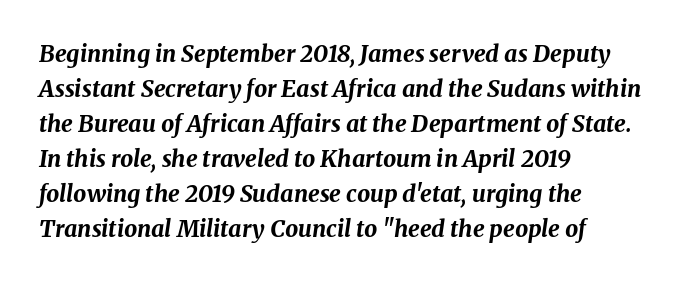
Reading down the block, your eye returns to a fixed left position each line. Descenders are the only things crossing below the line. Compared with typical body copy, the letter spacing here is the same. There's an unmistakable incline to the writing here. Set as a true bold cut, around the 700 mark. A typesetter would call this leading conventional body-copy spacing.
